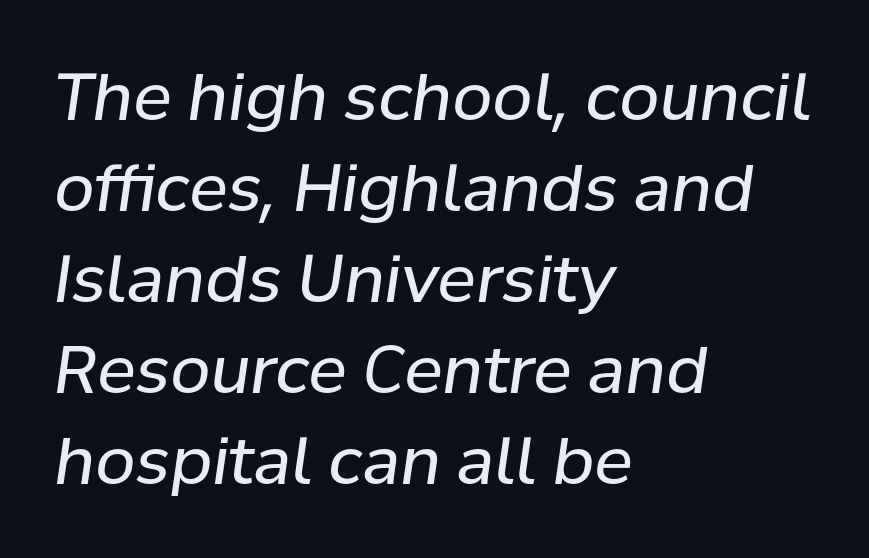
{"italic": "yes", "lean": "right", "slant_degrees": 8, "bold": "no", "weight": "regular", "width": "normal", "stroke_contrast": "low", "x_height": "medium", "monospaced": "no", "underline": "no", "align": "left", "line_spacing": "normal", "line_spacing_ratio": 1.4, "letter_spacing": "normal", "letter_spacing_em": 0.0, "glyph_px": 65}
